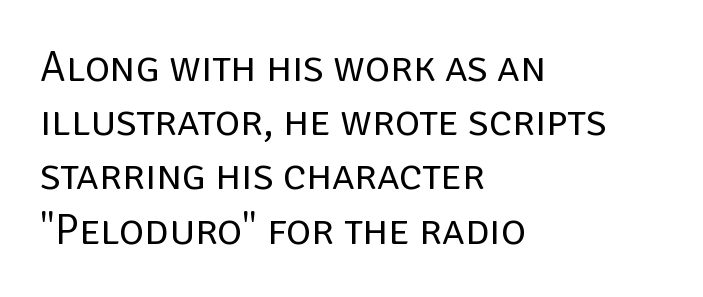
The image shows 43 px regular-weight sans-serif type, upright; set left-aligned, normal line spacing (1.26x), normal letter spacing, not underlined; low stroke contrast and a large x-height.
